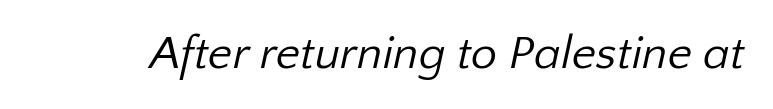
No feet cap the strokes, marking this as sans-serif type. Character widths vary here, with narrow letters taking less room than wide ones. How are the letters spaced? Ordinarily, with no added tracking. The face looks like a standard text weight, possibly lighter. Glance below the letters and you will spot only blank space.
